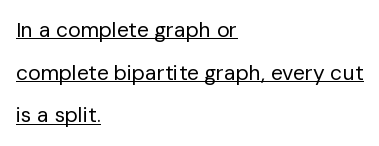
{"italic": "no", "bold": "no", "underline": "yes", "align": "left", "line_spacing": "loose", "line_spacing_ratio": 2.03, "letter_spacing": "normal", "letter_spacing_em": 0.0, "glyph_px": 21}
